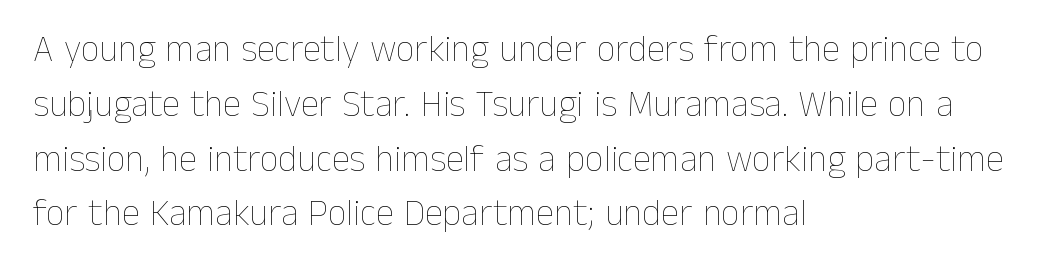
Q: Is the text bold? A: No.
Q: Is the text italic (slanted)? A: No, it is upright.
Q: Is the text underlined? A: No.
Q: How is the paragraph aligned? A: Left-aligned.
Q: Is the spacing between letters normal or unusually wide? A: Normal.
Q: Is the spacing between lines tight, normal or loose? A: Normal.
Q: Width (condensed, normal, or wide)? A: Normal.
Q: Stroke contrast? A: Low.
Q: x-height? A: Medium.
Q: Monospaced? A: No.
